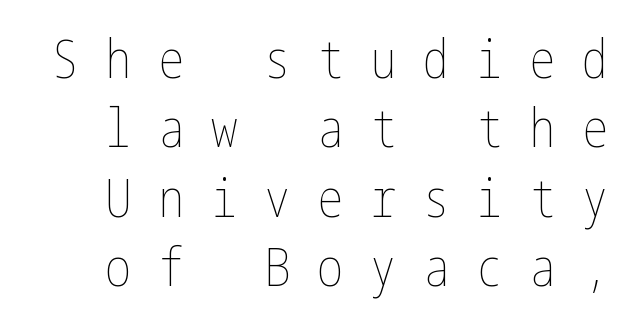
Q: Is the text bold? A: No.
Q: Is the text italic (slanted)? A: No, it is upright.
Q: Is the text underlined? A: No.
Q: Is the spacing between letters normal or unusually wide? A: Unusually wide.
Q: Is the spacing between lines tight, normal or loose? A: Normal.
Q: Width (condensed, normal, or wide)? A: Condensed.
Q: Stroke contrast? A: Low.
Q: x-height? A: Medium.
